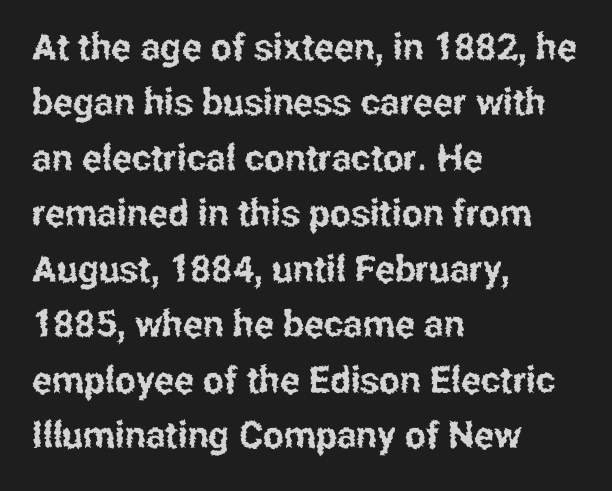
Q: Is the text italic (slanted)? A: No, it is upright.
Q: Is the typeface a serif or a sans-serif typeface? A: Sans-serif.
Q: Is the text underlined? A: No.
Q: How is the paragraph aligned? A: Left-aligned.
Q: Is the spacing between letters normal or unusually wide? A: Normal.
Q: Is the spacing between lines tight, normal or loose? A: Normal.
Q: Width (condensed, normal, or wide)? A: Condensed.
Q: Stroke contrast? A: Low.
Q: x-height? A: Medium.
Q: Monospaced? A: No.
